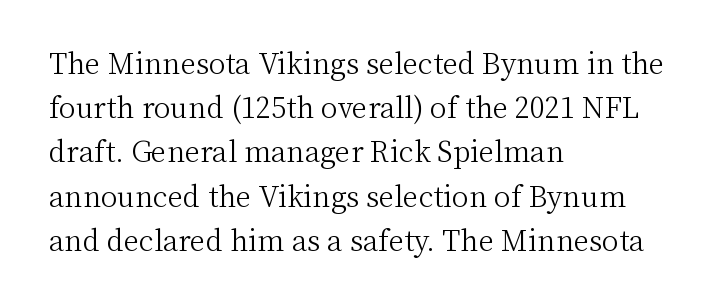
Any mark beneath the type? The region is blank. Weight: in the light-to-regular range. This is roman type, the default non-slanted kind. Typographically, this falls in the serif category. Spacing verdict: proportional, widths tailored to each character.
